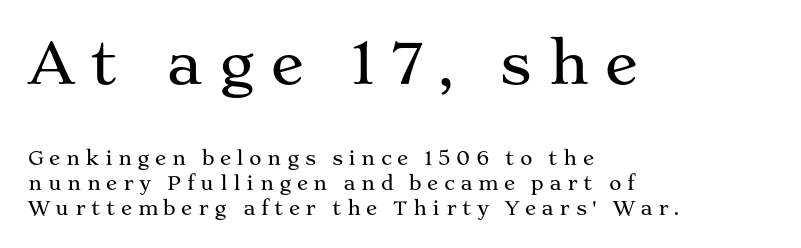
Q: Is the text italic (slanted)? A: No, it is upright.
Q: Is the typeface a serif or a sans-serif typeface? A: Serif.
Q: Is the text underlined? A: No.
Q: How is the paragraph aligned? A: Left-aligned.
Q: Is the spacing between letters normal or unusually wide? A: Unusually wide.
Q: Is the spacing between lines tight, normal or loose? A: Normal.
Q: Which block of text is set in a larger size, the first (top) or the second (bottom)? A: The first (top) one.
Q: Width (condensed, normal, or wide)? A: Wide.
Q: Stroke contrast? A: Medium.
Q: x-height? A: Medium.
Q: Monospaced? A: No.
